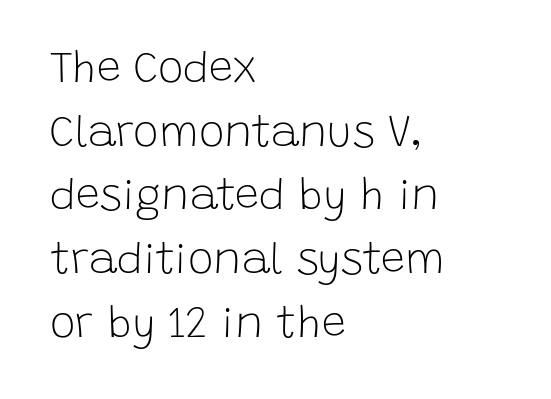
{"serif": "no", "italic": "no", "bold": "no", "weight": "light", "width": "normal", "stroke_contrast": "low", "x_height": "large", "monospaced": "no", "underline": "no", "align": "left", "line_spacing": "normal", "line_spacing_ratio": 1.48, "letter_spacing": "normal", "letter_spacing_em": 0.0, "glyph_px": 43}
